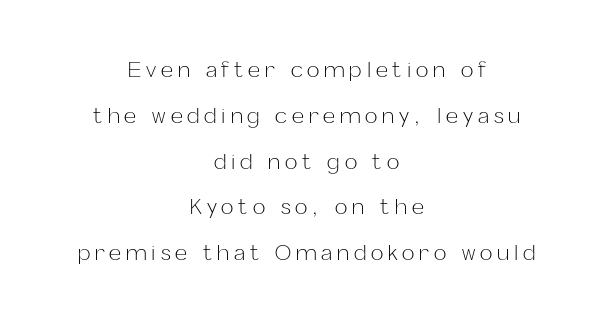
{"italic": "no", "bold": "no", "underline": "no", "align": "center", "line_spacing": "loose", "line_spacing_ratio": 2.18, "letter_spacing": "wide", "letter_spacing_em": 0.23, "glyph_px": 21}
